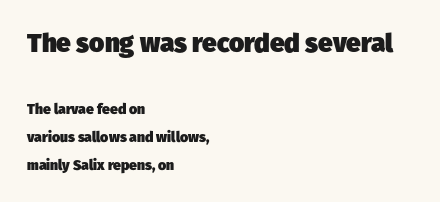
{"bold": "yes", "underline": "no", "align": "left", "line_spacing": "loose", "line_spacing_ratio": 2.01, "letter_spacing": "normal", "letter_spacing_em": 0.0, "larger_block": "first", "size_ratio": 1.86, "glyph_px": 26}
